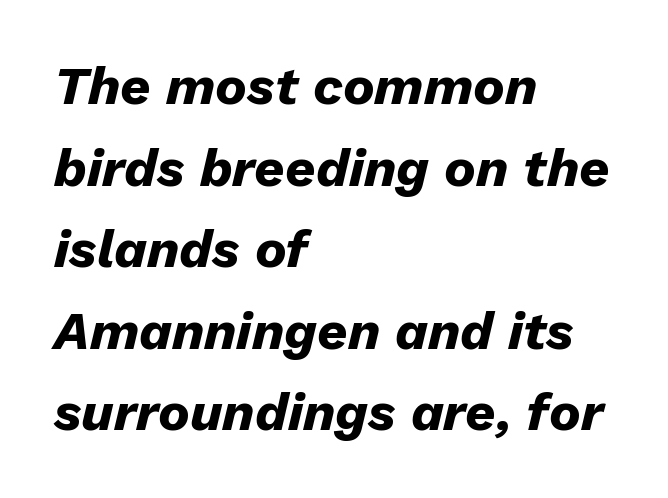
Q: Is the text bold? A: Yes.
Q: Is the text italic (slanted)? A: Yes, it leans right by about 13 degrees.
Q: Is the text underlined? A: No.
Q: How is the paragraph aligned? A: Left-aligned.
Q: Is the spacing between letters normal or unusually wide? A: Normal.
Q: Is the spacing between lines tight, normal or loose? A: Normal.
Q: Width (condensed, normal, or wide)? A: Normal.
Q: Stroke contrast? A: Low.
Q: x-height? A: Medium.
Q: Monospaced? A: No.
